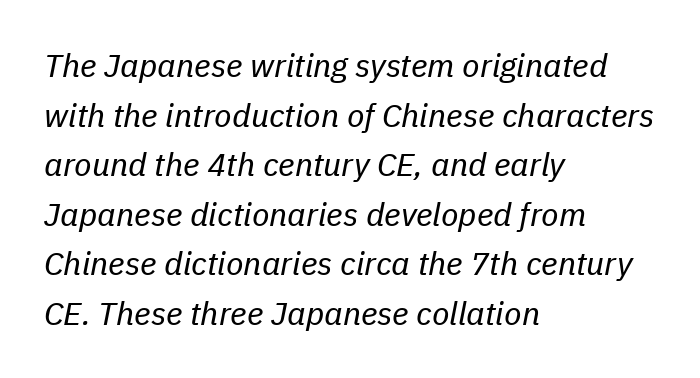
Q: Is the text bold? A: No.
Q: Is the text italic (slanted)? A: Yes, it leans right by about 11 degrees.
Q: Is the text underlined? A: No.
Q: How is the paragraph aligned? A: Left-aligned.
Q: Is the spacing between letters normal or unusually wide? A: Normal.
Q: Is the spacing between lines tight, normal or loose? A: Normal.
Q: Width (condensed, normal, or wide)? A: Normal.
Q: Stroke contrast? A: Low.
Q: x-height? A: Medium.
Q: Monospaced? A: No.
